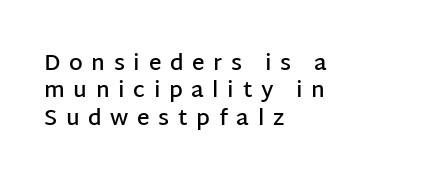
Underline: absent. A student would call this left alignment; a typographer would say flush left, rag right. Its strokes are somewhat broadened, the hallmark of semibold type. The lettering holds an erect, upright posture throughout. Characters follow at a spacing far wider than the type designer built in.
